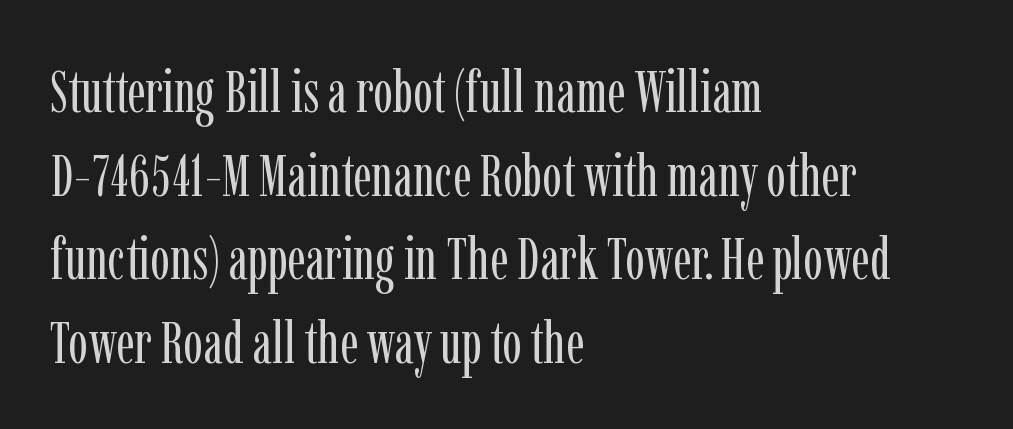
Regarding serifs, this sample has them. Quick note: underline off. Nobody touched the tracking dial on this one. These glyphs show unthickened strokes, regular width or finer. Each new line begins a customary step beneath the previous one. The rendering uses natural spacing where letterforms have individual widths.
